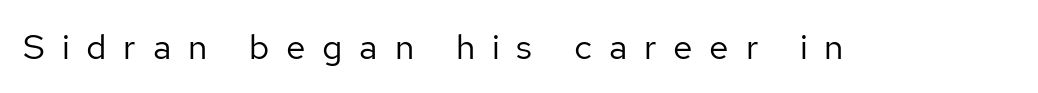
{"serif": "no", "italic": "no", "bold": "no", "weight": "regular", "width": "normal", "stroke_contrast": "low", "x_height": "medium", "monospaced": "no", "underline": "no", "letter_spacing": "wide", "letter_spacing_em": 0.48, "glyph_px": 35}
